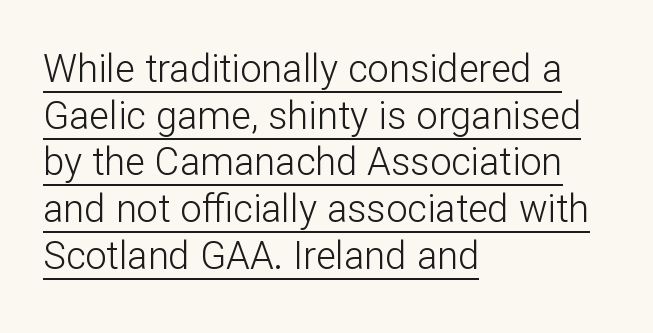
{"serif": "no", "italic": "no", "bold": "no", "weight": "light", "width": "normal", "stroke_contrast": "low", "x_height": "medium", "monospaced": "no", "underline": "yes", "align": "left", "line_spacing_ratio": 1.23, "letter_spacing": "normal", "letter_spacing_em": 0.0, "glyph_px": 38}
